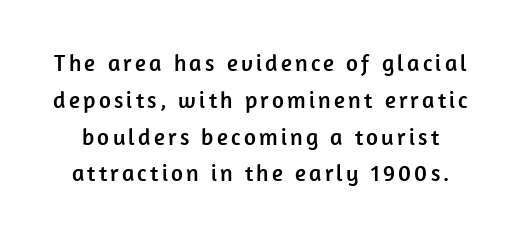
{"italic": "no", "underline": "no", "line_spacing": "normal", "line_spacing_ratio": 1.6, "glyph_px": 23}
